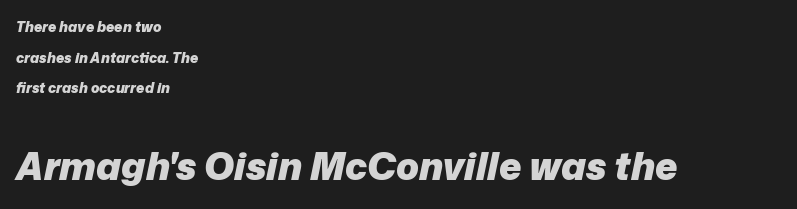
The face used here appears at its bigger size in the lower chunk. Spacing verdict: proportional, widths tailored to each character. As a designer I'd log this as weight 700, bold. Here the glyphs are tracked normally, forming tight word shapes.
